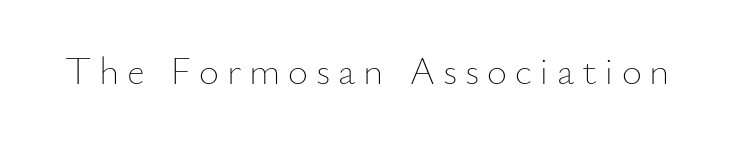
The font's upright variant was chosen for this text. The zone under the glyphs is completely vacant. Honestly, the letter spacing is so wide it's the main thing you notice. Ink coverage per letter is moderate at most.
